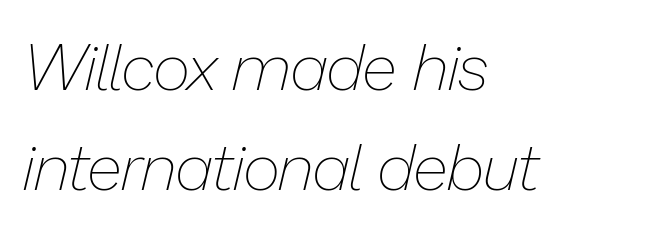
{"italic": "yes", "lean": "right", "slant_degrees": 13, "bold": "no", "weight": "thin", "width": "normal", "stroke_contrast": "low", "x_height": "medium", "monospaced": "no", "underline": "no", "align": "left", "line_spacing": "normal", "line_spacing_ratio": 1.54, "letter_spacing": "normal", "letter_spacing_em": 0.0, "glyph_px": 65}
